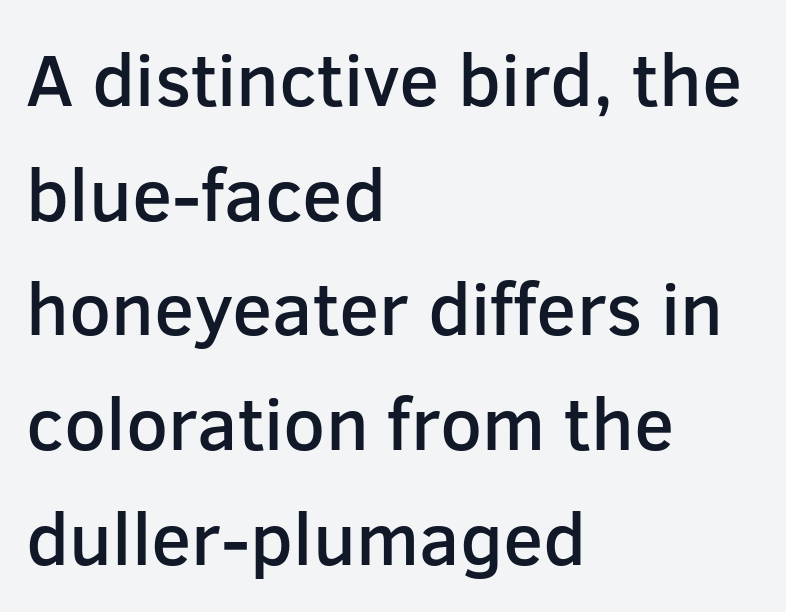
Q: Is the text bold? A: Semi-bold.
Q: Is the text italic (slanted)? A: No, it is upright.
Q: Is the typeface a serif or a sans-serif typeface? A: Sans-serif.
Q: Is the text underlined? A: No.
Q: How is the paragraph aligned? A: Left-aligned.
Q: Is the spacing between letters normal or unusually wide? A: Normal.
Q: Is the spacing between lines tight, normal or loose? A: Normal.
Q: Width (condensed, normal, or wide)? A: Normal.
Q: Stroke contrast? A: Low.
Q: x-height? A: Medium.
Q: Monospaced? A: No.
